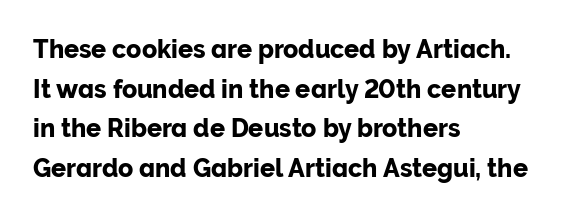
{"italic": "no", "underline": "no", "align": "left", "line_spacing": "normal", "line_spacing_ratio": 1.59, "letter_spacing": "normal", "letter_spacing_em": 0.0, "glyph_px": 25}
